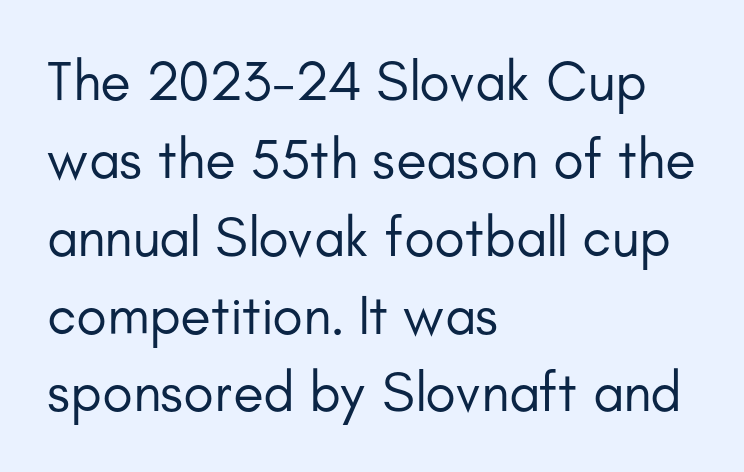
The text block is weighted toward the left margin, trailing off unevenly rightward. Type style note: lacks serifs. Between one letter and the next there's only the usual sliver of space. This rendering features lettering with no underline. Compared with a typical body face, this is equally light or lighter still. Tall strokes in this sample are plumb rather than angled.
